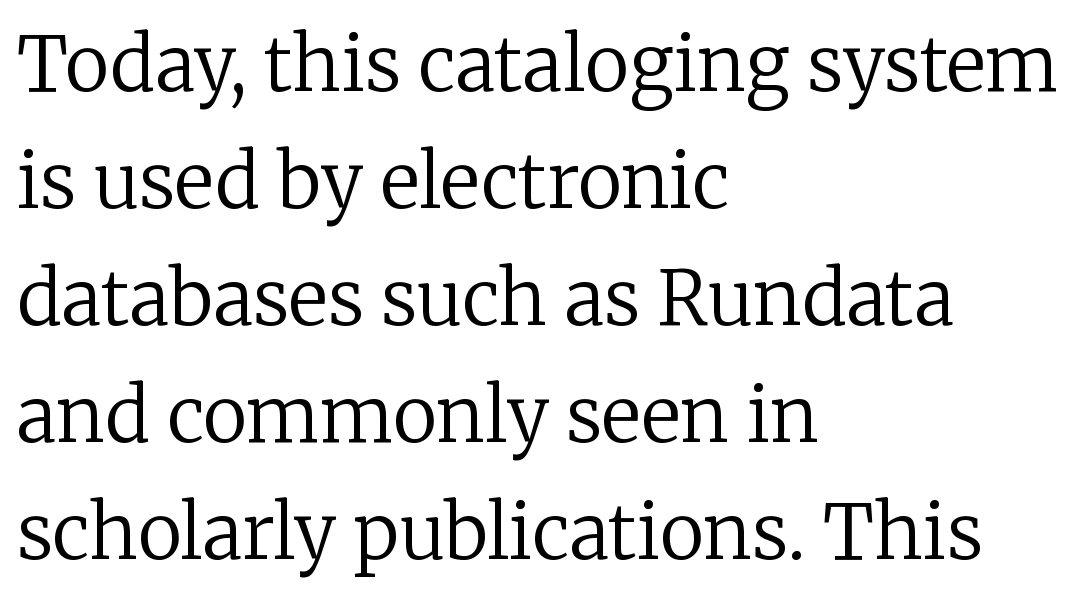
{"serif": "yes", "italic": "no", "bold": "no", "weight": "regular", "width": "normal", "stroke_contrast": "low", "x_height": "medium", "monospaced": "no", "underline": "no", "align": "left", "line_spacing": "normal", "line_spacing_ratio": 1.56, "letter_spacing": "normal", "letter_spacing_em": 0.0, "glyph_px": 75}
